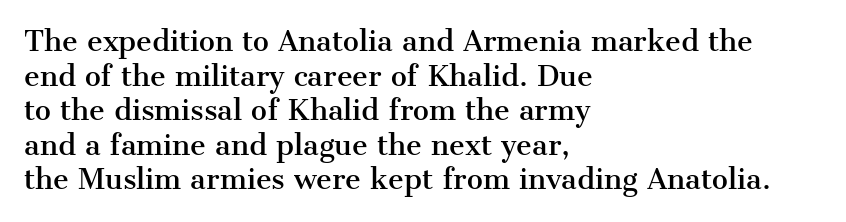
Q: Is the text italic (slanted)? A: No, it is upright.
Q: Is the text underlined? A: No.
Q: How is the paragraph aligned? A: Left-aligned.
Q: Is the spacing between letters normal or unusually wide? A: Normal.
Q: Is the spacing between lines tight, normal or loose? A: Normal.
